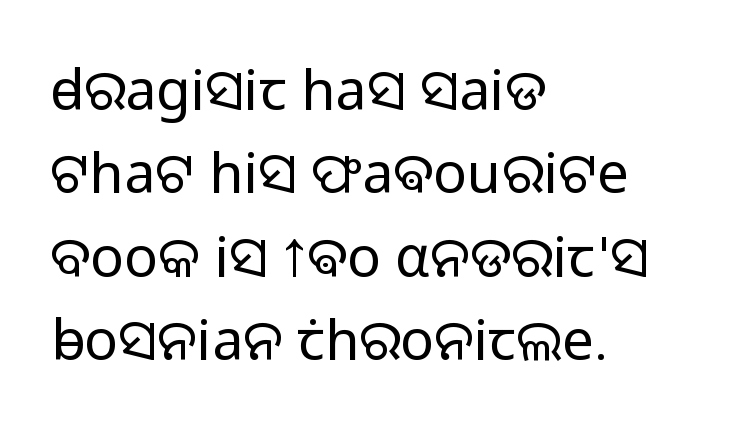
{"serif": "no", "italic": "no", "bold": "no", "weight": "light", "width": "normal", "stroke_contrast": "low", "x_height": "medium", "monospaced": "no", "underline": "no", "align": "left", "line_spacing": "normal", "line_spacing_ratio": 1.49, "letter_spacing": "normal", "letter_spacing_em": 0.0, "glyph_px": 56}
